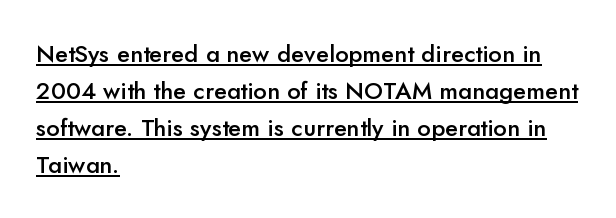
{"italic": "no", "bold": "semi", "underline": "yes", "align": "left", "line_spacing": "normal", "line_spacing_ratio": 1.54, "letter_spacing": "normal", "letter_spacing_em": 0.0, "glyph_px": 24}
